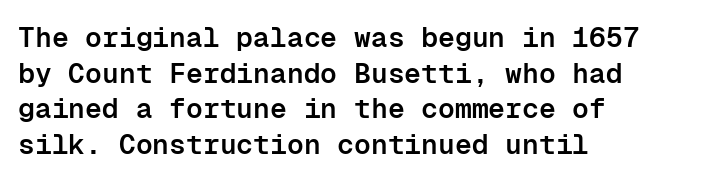
{"serif": "no", "italic": "no", "bold": "semi", "weight": "semibold", "width": "normal", "stroke_contrast": "low", "x_height": "medium", "monospaced": "yes", "underline": "no", "align": "left", "line_spacing": "normal", "line_spacing_ratio": 1.27, "letter_spacing": "normal", "letter_spacing_em": 0.0, "glyph_px": 28}
